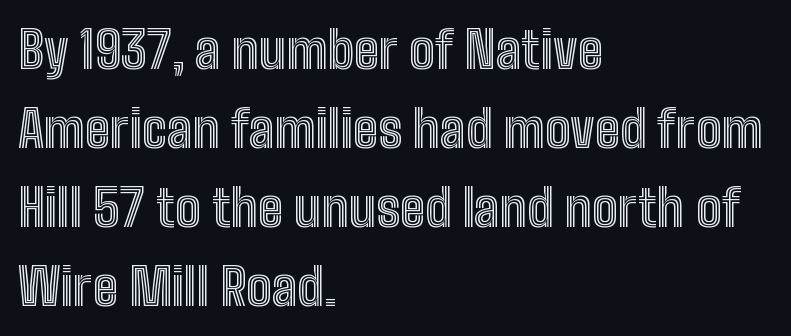
Quick note: not italic, upright. Does the copy run flush right? No — it runs flush left. Here the designer chose a conventional face with non-uniform glyph widths. Honestly, the letter spacing is just normal — you wouldn't notice it.
